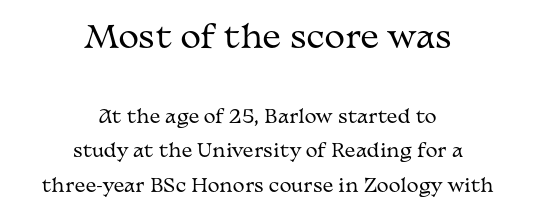
The image shows 31 px regular-weight, wide serif type, upright; set centered, loose line spacing (1.93x), normal letter spacing, not underlined; the first (top) block is 1.72x larger; medium stroke contrast and a medium x-height.
